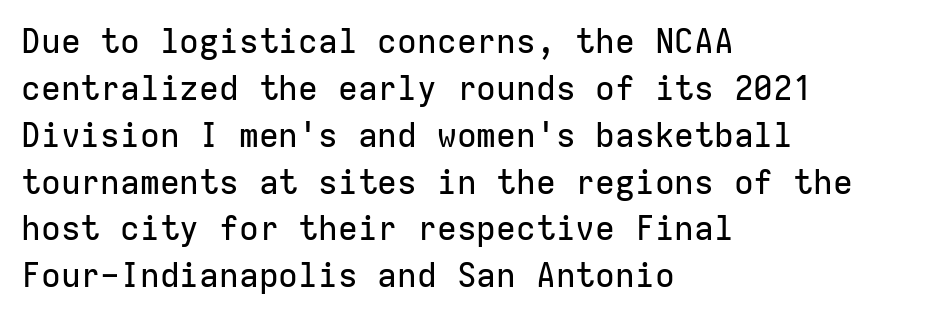
Look at the bottom of the vertical strokes: they stop flat, with no serifs. Quick note: interline space is typical. Line beginnings align vertically; line endings do not. Inter-character spacing is left at the font's built-in metrics.
